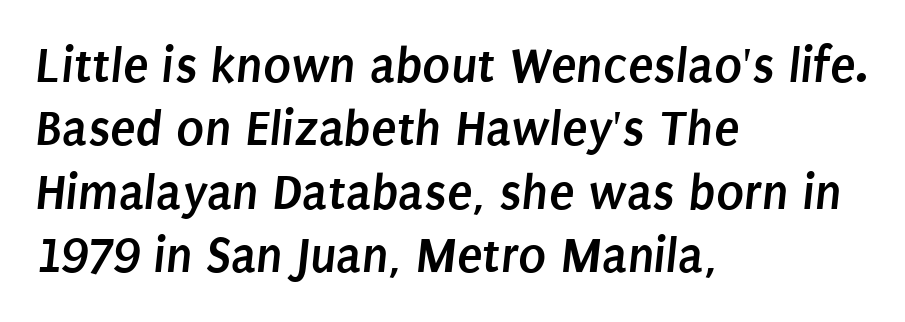
The image shows 52 px semibold, condensed sans-serif type; set left-aligned, line spacing 1.22x, normal letter spacing, not underlined; low stroke contrast and a large x-height.
